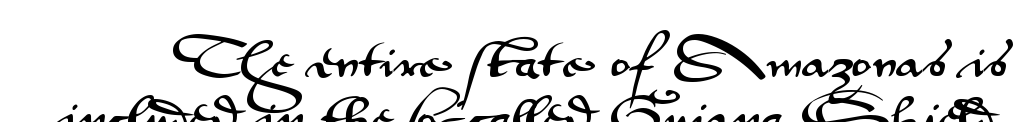
{"serif": "no", "width": "wide", "stroke_contrast": "medium", "x_height": "small", "monospaced": "no", "underline": "no", "line_spacing": "normal", "line_spacing_ratio": 1.3, "letter_spacing": "normal", "letter_spacing_em": 0.0, "glyph_px": 42}
